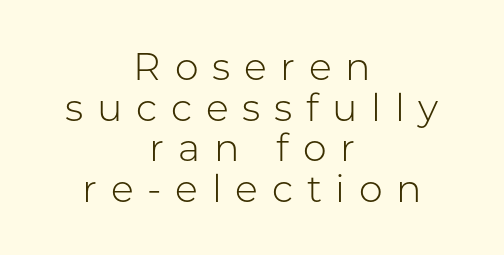
The image shows 38 px light sans-serif type, upright; set centered, tight line spacing (1.07x), unusually wide letter spacing (+0.36 em), not underlined; low stroke contrast and a medium x-height.
